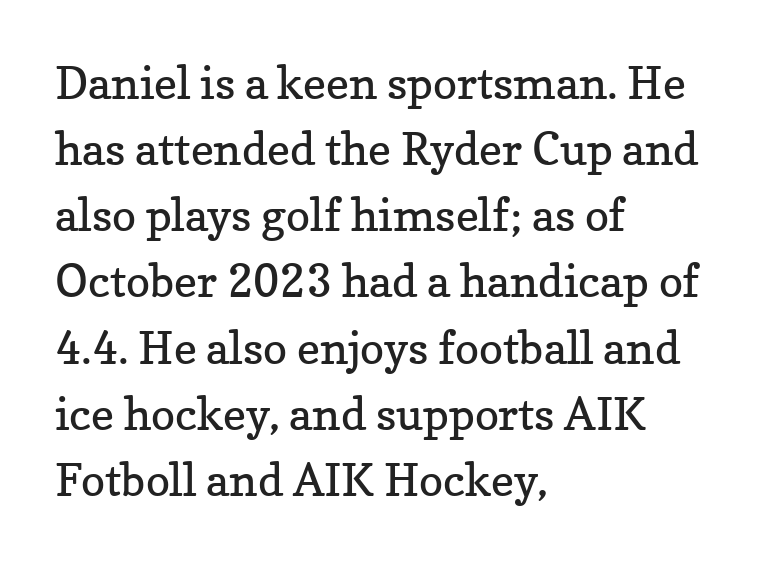
Q: Is the text bold? A: No.
Q: Is the text italic (slanted)? A: No, it is upright.
Q: Is the typeface a serif or a sans-serif typeface? A: Serif.
Q: Is the text underlined? A: No.
Q: How is the paragraph aligned? A: Left-aligned.
Q: Is the spacing between letters normal or unusually wide? A: Normal.
Q: Is the spacing between lines tight, normal or loose? A: Normal.
Q: Width (condensed, normal, or wide)? A: Normal.
Q: Stroke contrast? A: Low.
Q: x-height? A: Medium.
Q: Monospaced? A: No.
